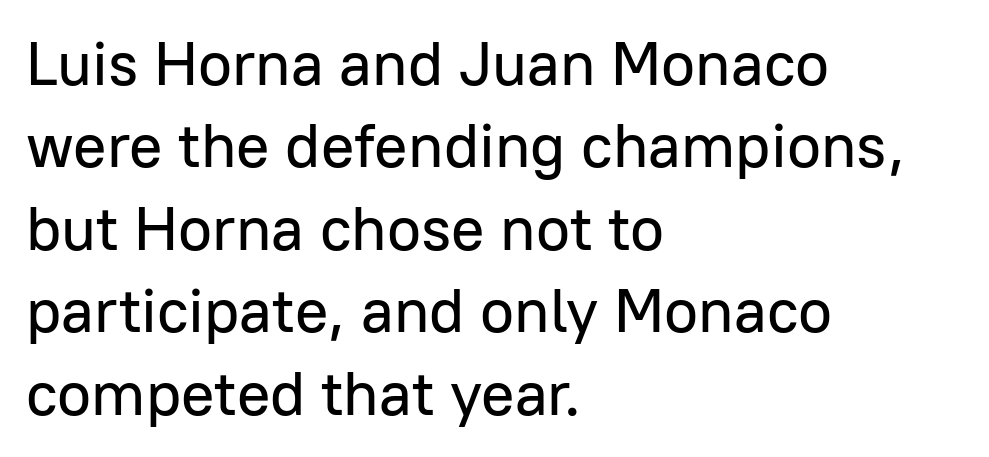
Q: Is the text italic (slanted)? A: No, it is upright.
Q: Is the typeface a serif or a sans-serif typeface? A: Sans-serif.
Q: Is the text underlined? A: No.
Q: How is the paragraph aligned? A: Left-aligned.
Q: Is the spacing between letters normal or unusually wide? A: Normal.
Q: Is the spacing between lines tight, normal or loose? A: Normal.
Q: Width (condensed, normal, or wide)? A: Normal.
Q: Stroke contrast? A: Low.
Q: x-height? A: Medium.
Q: Monospaced? A: No.
